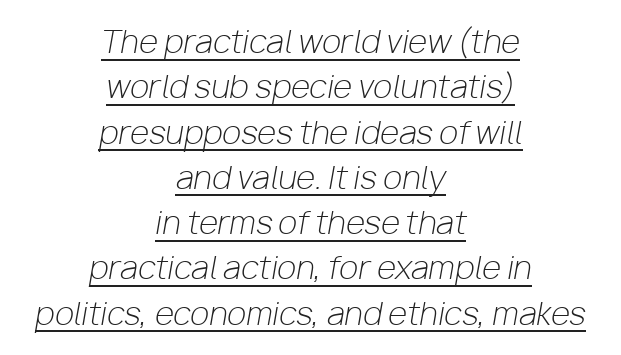
{"italic": "yes", "lean": "right", "slant_degrees": 10, "bold": "no", "weight": "light", "width": "normal", "stroke_contrast": "low", "x_height": "medium", "monospaced": "no", "underline": "yes", "align": "center", "line_spacing": "normal", "line_spacing_ratio": 1.46, "letter_spacing": "normal", "letter_spacing_em": 0.0, "glyph_px": 31}
